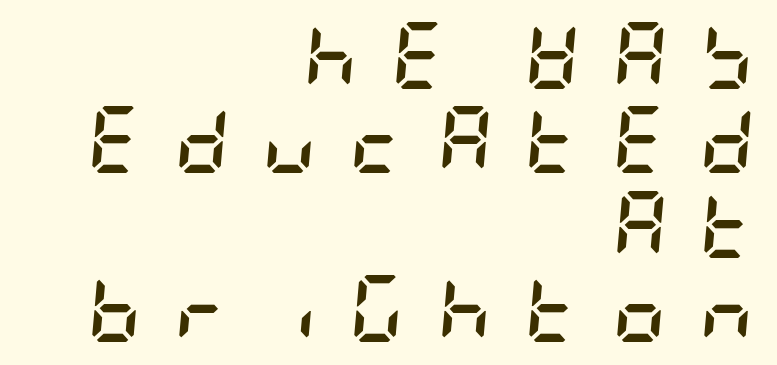
{"italic": "yes", "lean": "right", "slant_degrees": 5, "bold": "yes", "weight": "semibold", "width": "condensed", "stroke_contrast": "low", "x_height": "large", "underline": "no", "align": "right", "line_spacing": "normal", "line_spacing_ratio": 1.26, "letter_spacing": "wide", "letter_spacing_em": 0.49, "glyph_px": 67}
